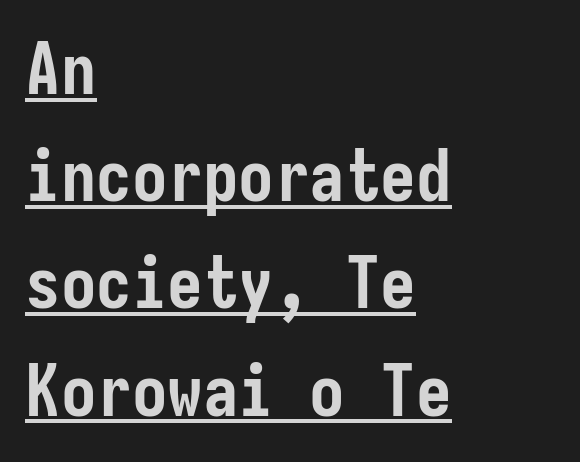
The image shows 71 px semibold, condensed sans-serif type, upright; set left-aligned, normal line spacing (1.51x), normal letter spacing, underlined; low stroke contrast and a medium x-height.
